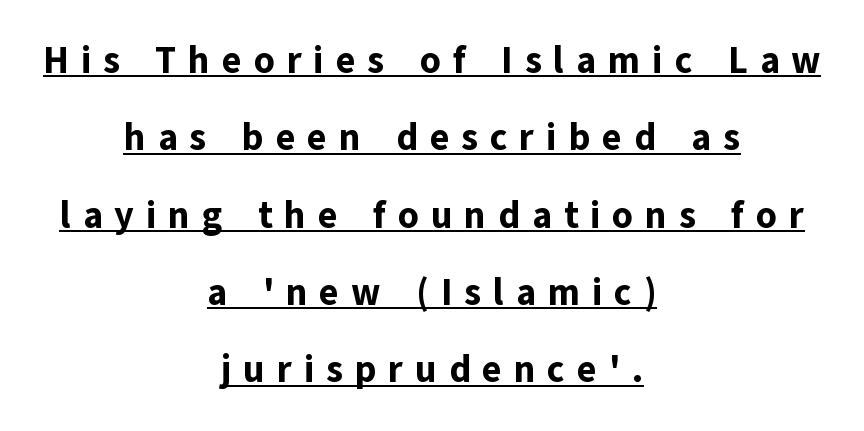
The rendering uses natural spacing where letterforms have individual widths. Examine the stroke ends and you'll find no serifs. Does a line run under the words? Yes, clearly. The block of text is sparse from top to bottom, with ample space between rows.
